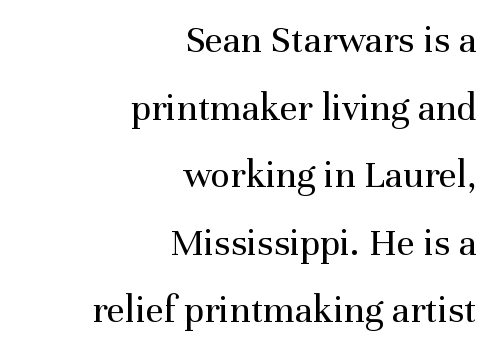
The image shows 40 px regular-weight serif type, upright; set right-aligned, normal line spacing (1.69x), normal letter spacing, not underlined; medium stroke contrast and a medium x-height.
